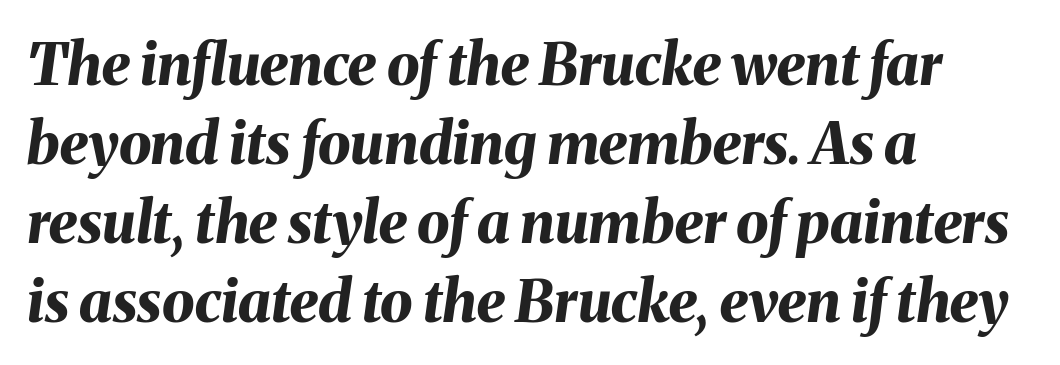
Q: Is the text bold? A: Yes.
Q: Is the text italic (slanted)? A: Yes, it leans right by about 8 degrees.
Q: Is the text underlined? A: No.
Q: How is the paragraph aligned? A: Left-aligned.
Q: Is the spacing between letters normal or unusually wide? A: Normal.
Q: Is the spacing between lines tight, normal or loose? A: Normal.
Q: Width (condensed, normal, or wide)? A: Normal.
Q: Stroke contrast? A: Medium.
Q: x-height? A: Medium.
Q: Monospaced? A: No.
